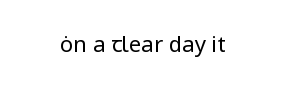
{"italic": "no", "bold": "no", "underline": "no", "align": "center", "letter_spacing": "normal", "letter_spacing_em": 0.0, "glyph_px": 22}
